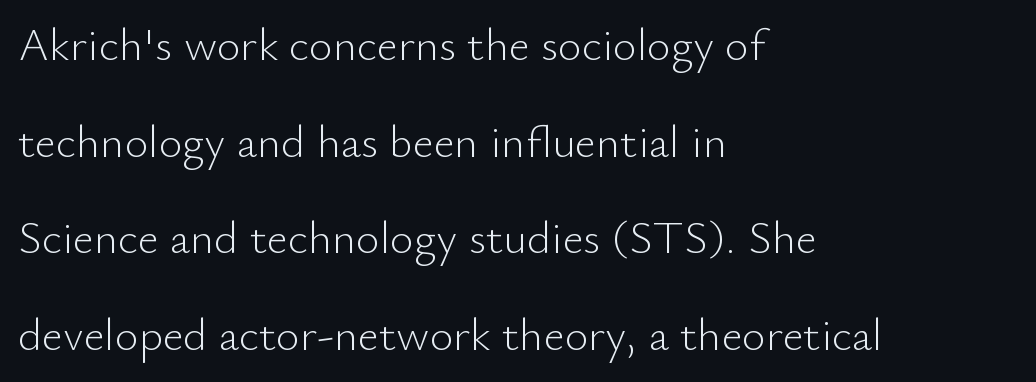
Q: Is the text bold? A: No.
Q: Is the text italic (slanted)? A: No, it is upright.
Q: Is the typeface a serif or a sans-serif typeface? A: Sans-serif.
Q: Is the text underlined? A: No.
Q: How is the paragraph aligned? A: Left-aligned.
Q: Is the spacing between letters normal or unusually wide? A: Normal.
Q: Is the spacing between lines tight, normal or loose? A: Loose.
Q: Width (condensed, normal, or wide)? A: Normal.
Q: Stroke contrast? A: Low.
Q: x-height? A: Small.
Q: Monospaced? A: No.
